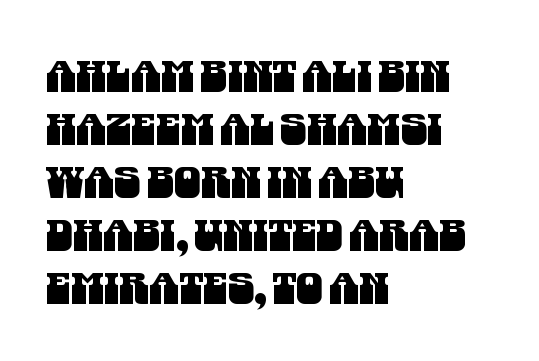
{"serif": "no", "width": "condensed", "stroke_contrast": "medium", "x_height": "large", "monospaced": "no", "underline": "no", "align": "left", "line_spacing_ratio": 1.23, "letter_spacing": "normal", "letter_spacing_em": 0.0, "glyph_px": 43}
